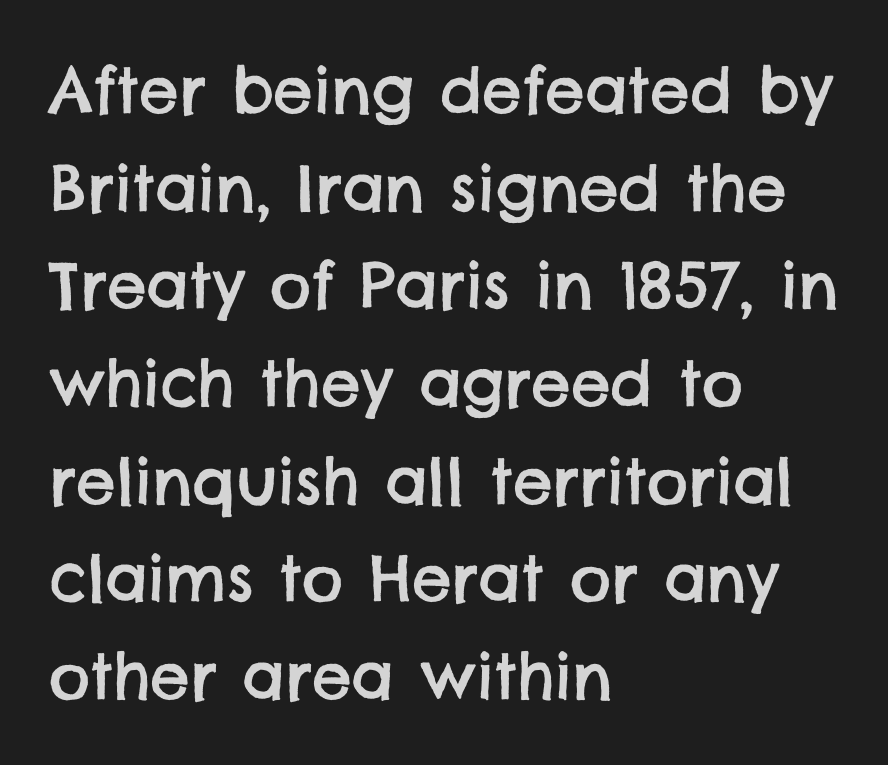
Q: Is the typeface a serif or a sans-serif typeface? A: Sans-serif.
Q: Is the text underlined? A: No.
Q: How is the paragraph aligned? A: Left-aligned.
Q: Is the spacing between letters normal or unusually wide? A: Normal.
Q: Is the spacing between lines tight, normal or loose? A: Normal.
Q: Width (condensed, normal, or wide)? A: Normal.
Q: Stroke contrast? A: Low.
Q: x-height? A: Large.
Q: Monospaced? A: No.
